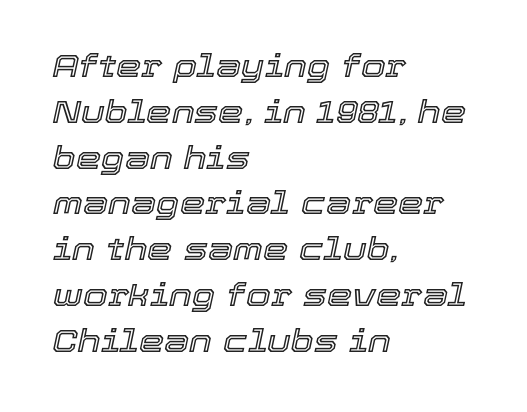
Q: Is the text italic (slanted)? A: Yes, it leans right by about 12 degrees.
Q: Is the text underlined? A: No.
Q: How is the paragraph aligned? A: Left-aligned.
Q: Is the spacing between letters normal or unusually wide? A: Normal.
Q: Is the spacing between lines tight, normal or loose? A: Normal.
Q: Width (condensed, normal, or wide)? A: Normal.
Q: x-height? A: Medium.
Q: Monospaced? A: No.
